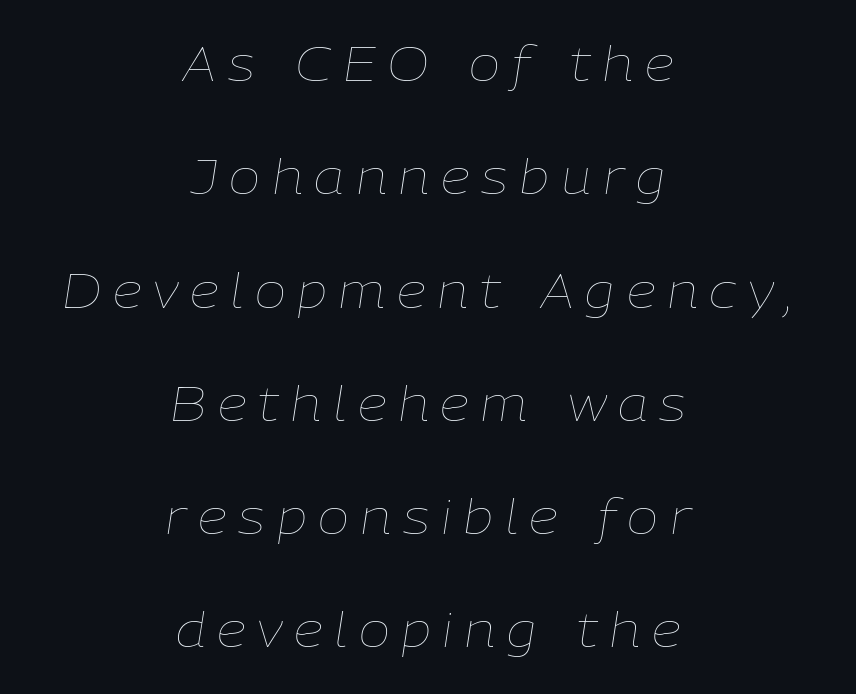
Q: Is the text bold? A: No.
Q: Is the text italic (slanted)? A: Yes, it leans right by about 9 degrees.
Q: Is the text underlined? A: No.
Q: How is the paragraph aligned? A: Centered.
Q: Is the spacing between letters normal or unusually wide? A: Unusually wide.
Q: Is the spacing between lines tight, normal or loose? A: Loose.
Q: Width (condensed, normal, or wide)? A: Normal.
Q: Stroke contrast? A: Low.
Q: x-height? A: Medium.
Q: Monospaced? A: No.
